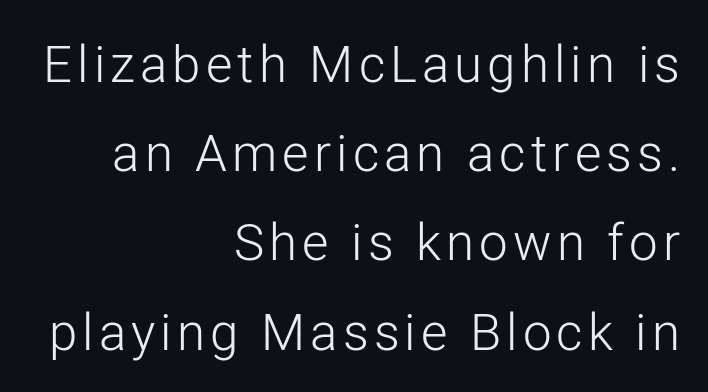
Counters stay open thanks to moderate or lighter strokes. Nobody drew a line under any word here. The compositor pushed each line to the right boundary. I'd call this a sans setting — the letters go barefoot. The passage shown is typed in a proportional face where columns would drift.
